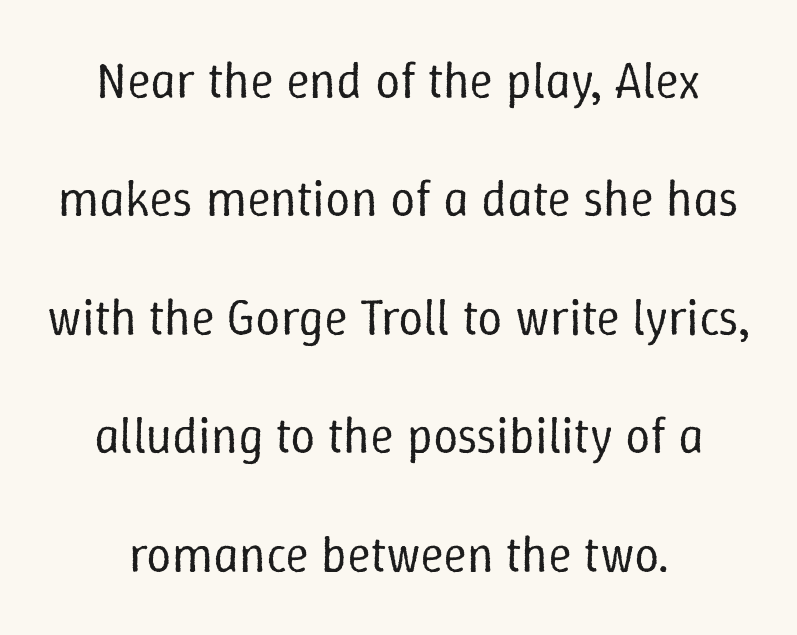
{"italic": "no", "bold": "no", "weight": "regular", "width": "normal", "stroke_contrast": "low", "x_height": "medium", "monospaced": "no", "underline": "no", "align": "center", "line_spacing": "loose", "line_spacing_ratio": 2.37, "letter_spacing": "normal", "letter_spacing_em": 0.0, "glyph_px": 50}
